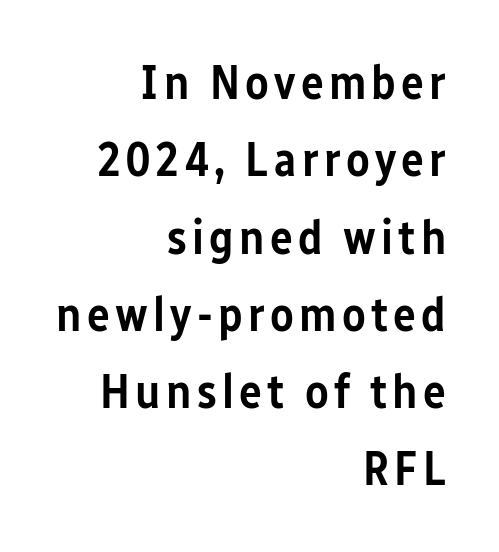
Q: Is the text bold? A: Semi-bold.
Q: Is the text italic (slanted)? A: No, it is upright.
Q: Is the typeface a serif or a sans-serif typeface? A: Sans-serif.
Q: Is the text underlined? A: No.
Q: How is the paragraph aligned? A: Right-aligned.
Q: Is the spacing between lines tight, normal or loose? A: Normal.
Q: Width (condensed, normal, or wide)? A: Condensed.
Q: Stroke contrast? A: Low.
Q: x-height? A: Medium.
Q: Monospaced? A: No.
